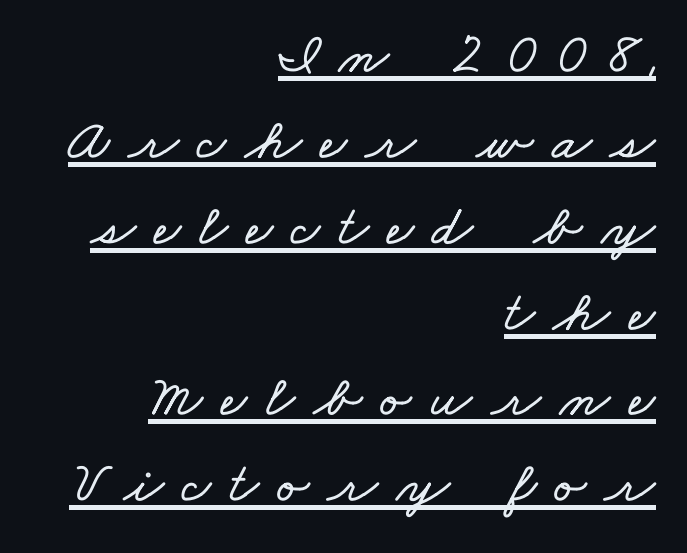
{"width": "wide", "stroke_contrast": "low", "x_height": "small", "monospaced": "no", "underline": "yes", "align": "right", "line_spacing": "normal", "line_spacing_ratio": 1.48, "letter_spacing": "wide", "letter_spacing_em": 0.32, "glyph_px": 58}
